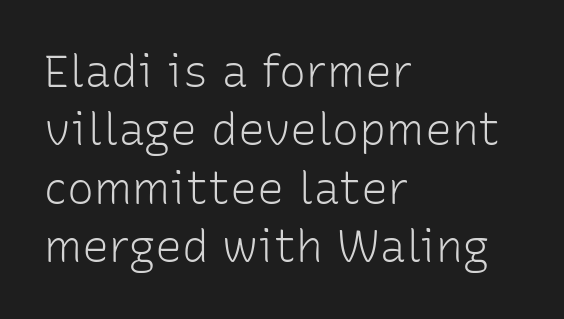
Q: Is the text bold? A: No.
Q: Is the text italic (slanted)? A: No, it is upright.
Q: Is the typeface a serif or a sans-serif typeface? A: Sans-serif.
Q: Is the text underlined? A: No.
Q: How is the paragraph aligned? A: Left-aligned.
Q: Is the spacing between letters normal or unusually wide? A: Normal.
Q: Is the spacing between lines tight, normal or loose? A: Normal.
Q: Width (condensed, normal, or wide)? A: Normal.
Q: Stroke contrast? A: Low.
Q: x-height? A: Medium.
Q: Monospaced? A: No.
